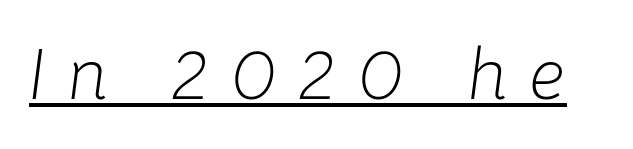
Tracking here is generous; glyphs stand well apart from one another. The words here are underlined. The passage shown is typed in a proportional face where columns would drift. Posture: slanted.
